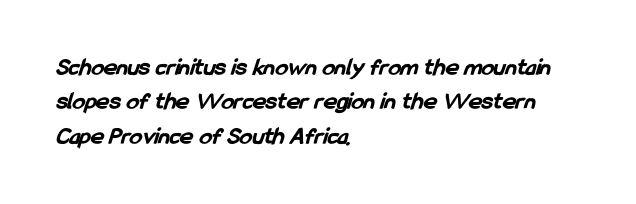
Typeset ragged right — the left edge is the straight one. I'd describe the lettering as bold — thick and assertive. The space between consecutive lines is moderate. A clean baseline with only descenders dipping below it. A typesetter would call this zero additional tracking.
